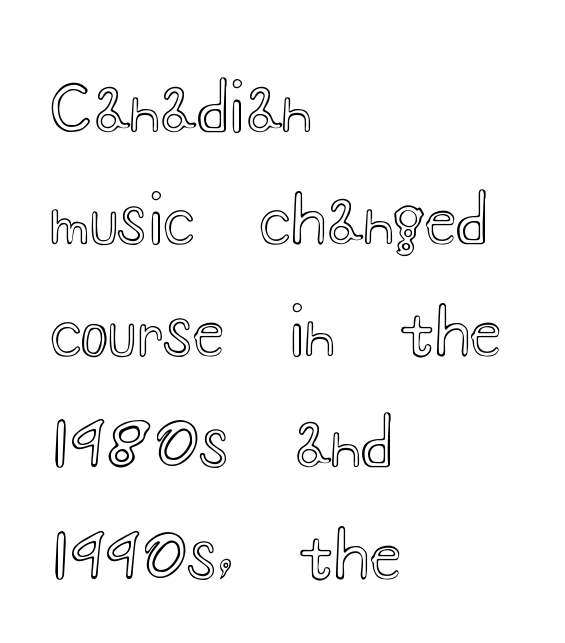
The rag falls on the right side of this text block. Tracking value appears to be zero — textbook default spacing. The letters stand straight up with perfectly vertical stems. A bare baseline throughout the passage.
